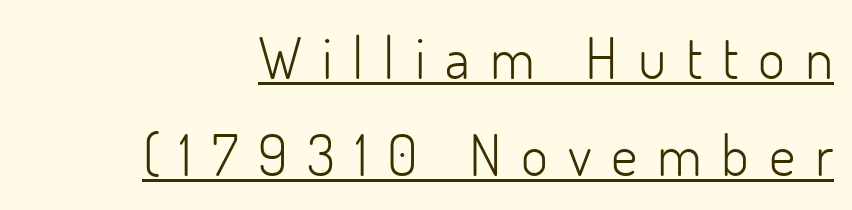
Q: Is the text bold? A: No.
Q: Is the text italic (slanted)? A: No, it is upright.
Q: Is the typeface a serif or a sans-serif typeface? A: Sans-serif.
Q: Is the text underlined? A: Yes.
Q: How is the paragraph aligned? A: Right-aligned.
Q: Is the spacing between letters normal or unusually wide? A: Unusually wide.
Q: Is the spacing between lines tight, normal or loose? A: Normal.
Q: Width (condensed, normal, or wide)? A: Normal.
Q: Stroke contrast? A: Low.
Q: x-height? A: Small.
Q: Monospaced? A: No.
